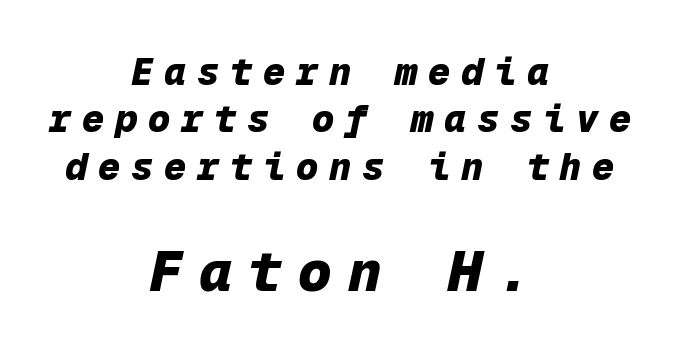
Interline gaps are of average width in this sample. The space beneath each line is pristine and unruled. The letters are bold, with thick, heavy strokes. Between these two stacked blocks, the lower one wins on size. Which margin do the lines hug? Neither — every line sits in the middle. Is the type slanted? Yes — the strokes lean at a clear angle.
